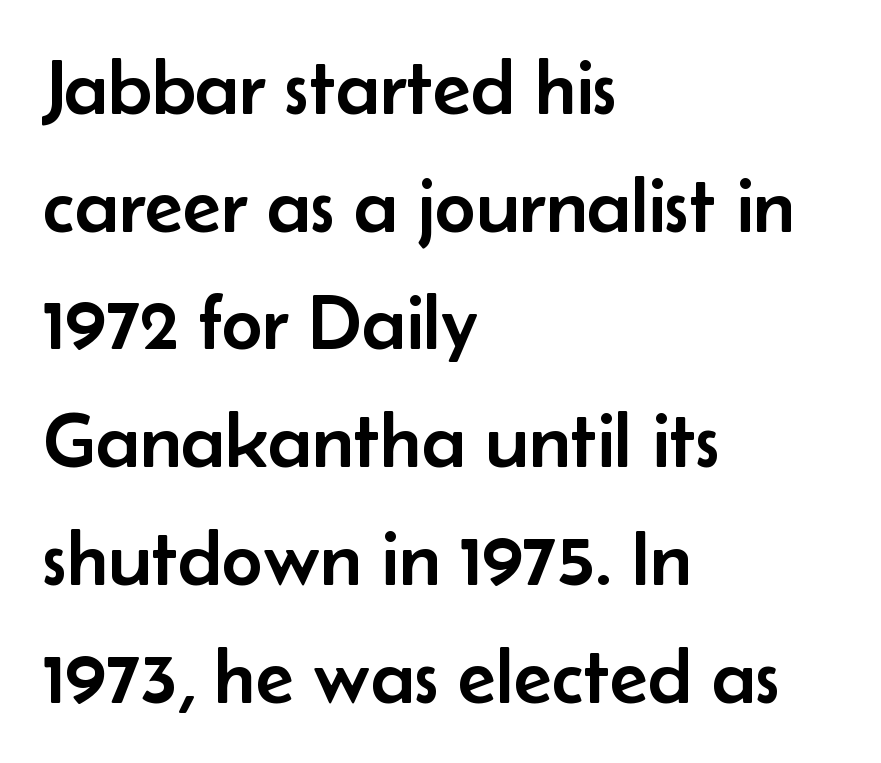
Q: Is the text italic (slanted)? A: No, it is upright.
Q: Is the typeface a serif or a sans-serif typeface? A: Sans-serif.
Q: Is the text underlined? A: No.
Q: How is the paragraph aligned? A: Left-aligned.
Q: Is the spacing between letters normal or unusually wide? A: Normal.
Q: Is the spacing between lines tight, normal or loose? A: Normal.
Q: Width (condensed, normal, or wide)? A: Normal.
Q: Stroke contrast? A: Low.
Q: x-height? A: Small.
Q: Monospaced? A: No.
